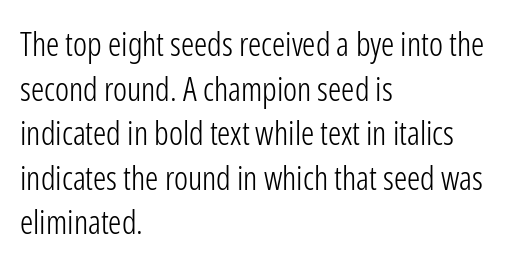
The image shows 33 px light, condensed sans-serif type, upright; set left-aligned, normal line spacing (1.35x), normal letter spacing, not underlined; low stroke contrast and a medium x-height.
